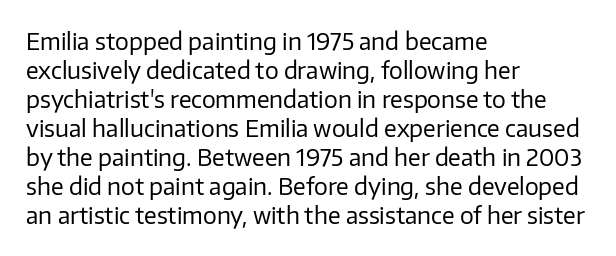
{"italic": "no", "bold": "no", "underline": "no", "align": "left", "line_spacing": "normal", "line_spacing_ratio": 1.26, "letter_spacing": "normal", "letter_spacing_em": 0.0, "glyph_px": 23}
